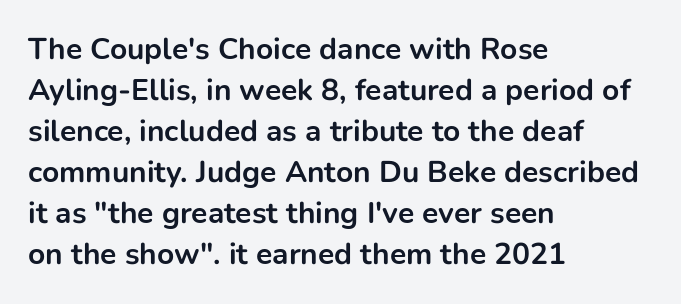
{"serif": "no", "italic": "no", "bold": "yes", "weight": "bold", "width": "normal", "stroke_contrast": "low", "x_height": "medium", "monospaced": "no", "underline": "no", "align": "left", "line_spacing": "normal", "line_spacing_ratio": 1.37, "letter_spacing": "normal", "letter_spacing_em": 0.0, "glyph_px": 30}
